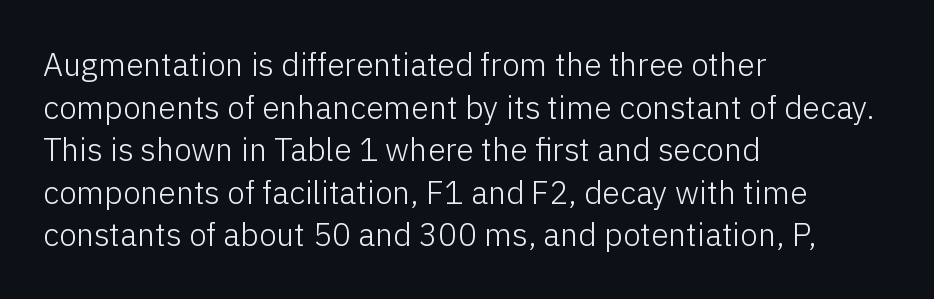
The image shows 32 px light sans-serif type, upright; set left-aligned, normal line spacing (1.33x), normal letter spacing, not underlined; low stroke contrast and a medium x-height.
